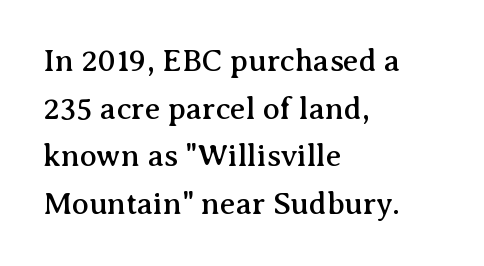
Q: Is the text italic (slanted)? A: No, it is upright.
Q: Is the typeface a serif or a sans-serif typeface? A: Serif.
Q: Is the text underlined? A: No.
Q: How is the paragraph aligned? A: Left-aligned.
Q: Is the spacing between letters normal or unusually wide? A: Normal.
Q: Is the spacing between lines tight, normal or loose? A: Normal.
Q: Width (condensed, normal, or wide)? A: Normal.
Q: Stroke contrast? A: Medium.
Q: x-height? A: Medium.
Q: Monospaced? A: No.
